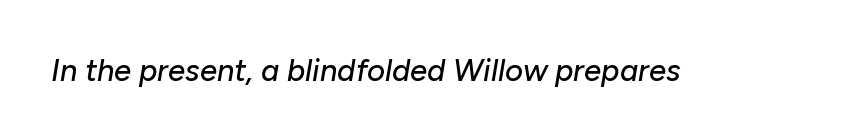
{"italic": "yes", "lean": "right", "slant_degrees": 10, "width": "normal", "stroke_contrast": "low", "x_height": "medium", "monospaced": "no", "underline": "no", "letter_spacing": "normal", "letter_spacing_em": 0.0, "glyph_px": 31}
